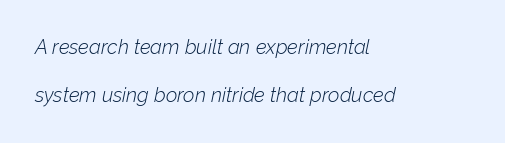
Q: Is the text bold? A: No.
Q: Is the text italic (slanted)? A: Yes, it leans right by about 12 degrees.
Q: Is the text underlined? A: No.
Q: How is the paragraph aligned? A: Left-aligned.
Q: Is the spacing between letters normal or unusually wide? A: Normal.
Q: Is the spacing between lines tight, normal or loose? A: Loose.
